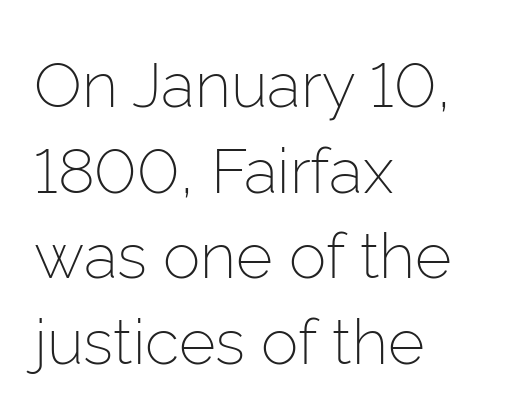
A typesetter would call this proportional, since set widths differ per character. Nobody touched the tracking dial on this one. This sample is left-justified, so line endings fall wherever the words run out. These glyphs show unthickened strokes, regular width or finer. Baseline-to-baseline distance is the conventional proportion of letter height. The letters stand straight up with perfectly vertical stems.
